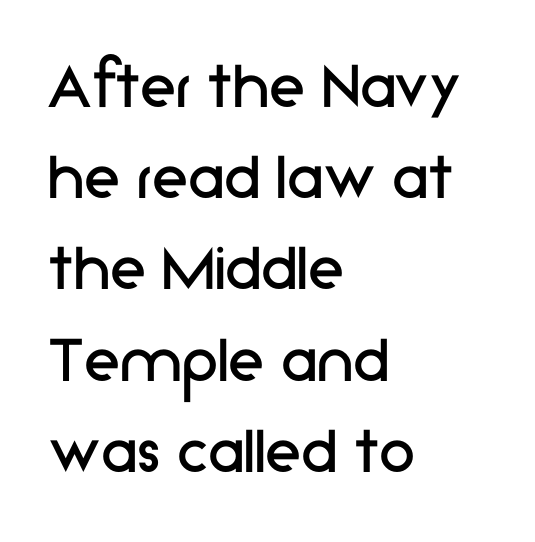
{"serif": "no", "italic": "no", "bold": "no", "weight": "regular", "width": "normal", "stroke_contrast": "low", "x_height": "medium", "monospaced": "no", "underline": "no", "align": "left", "line_spacing": "normal", "line_spacing_ratio": 1.25, "letter_spacing": "normal", "letter_spacing_em": 0.0, "glyph_px": 73}
